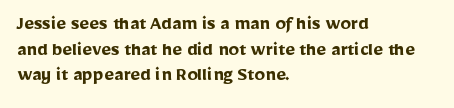
{"italic": "no", "bold": "yes", "underline": "no", "align": "left", "line_spacing_ratio": 1.22, "letter_spacing": "normal", "letter_spacing_em": 0.0, "glyph_px": 21}
